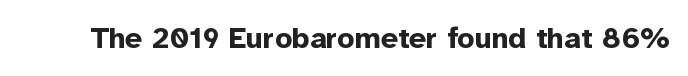
Q: Is the text bold? A: Yes.
Q: Is the text italic (slanted)? A: No, it is upright.
Q: Is the typeface a serif or a sans-serif typeface? A: Sans-serif.
Q: Is the text underlined? A: No.
Q: Is the spacing between letters normal or unusually wide? A: Normal.
Q: Width (condensed, normal, or wide)? A: Normal.
Q: Stroke contrast? A: Low.
Q: x-height? A: Medium.
Q: Monospaced? A: No.
